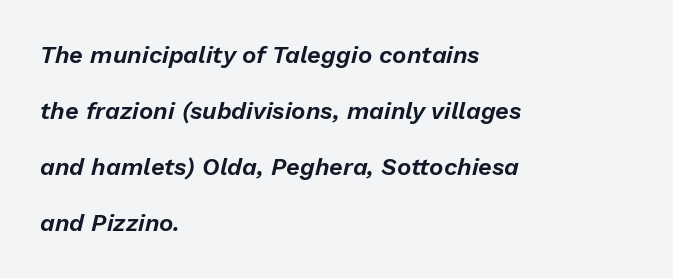
Designer's note — italics engaged. Horizontal bands of white between lines are thick stripes. Spacing between characters is what you'd get straight out of the box. Visually the block forms a straight wall on the left and a jagged coastline on the right.
